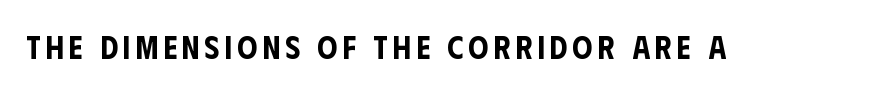
Q: Is the text italic (slanted)? A: No, it is upright.
Q: Is the typeface a serif or a sans-serif typeface? A: Sans-serif.
Q: Is the text underlined? A: No.
Q: Width (condensed, normal, or wide)? A: Condensed.
Q: Stroke contrast? A: Low.
Q: x-height? A: Large.
Q: Monospaced? A: No.
